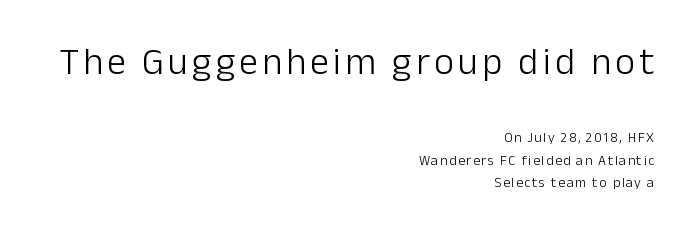
Stems here are at most as thick as an everyday book face. Varying glyph widths throughout — classic text-font behaviour. Every stem runs plumb, perpendicular to the baseline. Rule under the text: the space is simply empty. In this sample the first text group is rendered at the bigger scale. The typeface chosen for these lines omits serifs.
